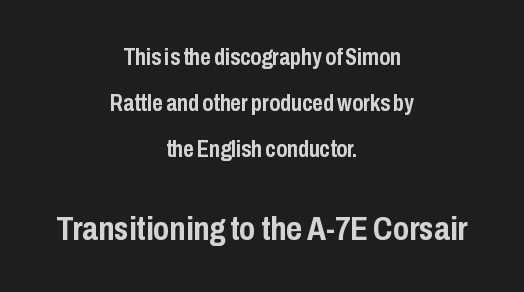
The image shows 34 px semibold, condensed sans-serif type, upright; set centered, loose line spacing (2.01x), normal letter spacing, not underlined; the second (bottom) block is 1.48x larger; low stroke contrast and a medium x-height.
